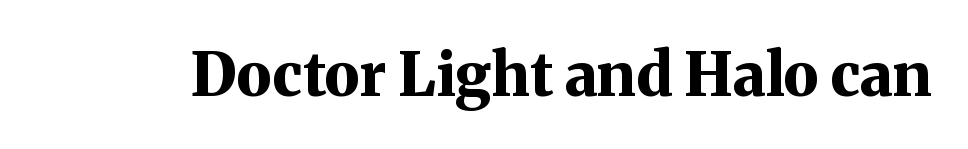
The image shows 60 px bold serif type, upright; set normal letter spacing, not underlined; medium stroke contrast and a medium x-height.
